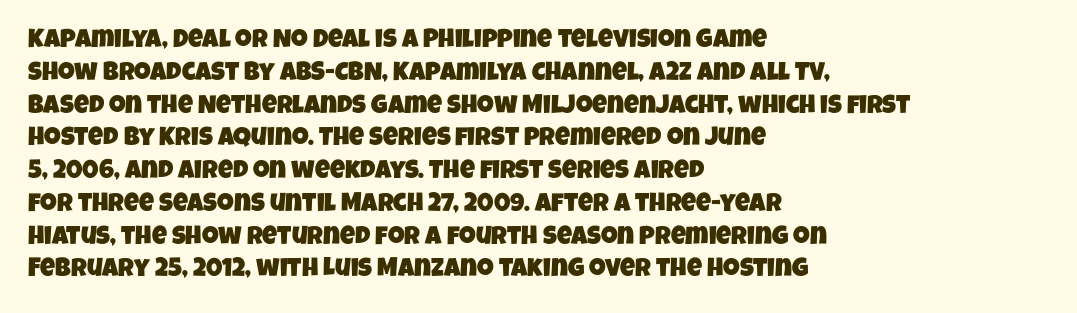
Rows of type keep a routine distance in the vertical direction. These lines stack with their left ends in a neat column. The horizontal fit of the characters is conventional and even. Underline: absent.
